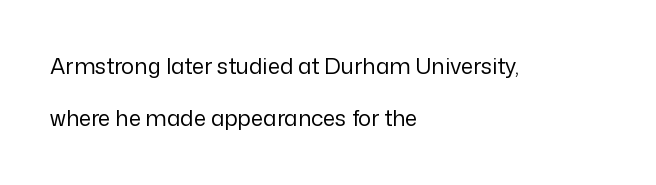
{"italic": "no", "bold": "no", "underline": "no", "align": "left", "line_spacing": "loose", "line_spacing_ratio": 2.38, "letter_spacing": "normal", "letter_spacing_em": 0.0, "glyph_px": 22}
